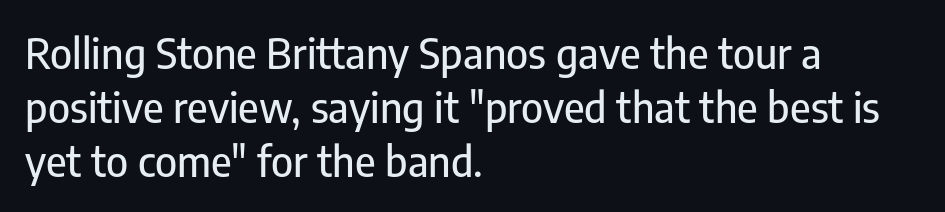
Q: Is the text italic (slanted)? A: No, it is upright.
Q: Is the typeface a serif or a sans-serif typeface? A: Sans-serif.
Q: Is the text underlined? A: No.
Q: How is the paragraph aligned? A: Left-aligned.
Q: Is the spacing between letters normal or unusually wide? A: Normal.
Q: Is the spacing between lines tight, normal or loose? A: Normal.
Q: Width (condensed, normal, or wide)? A: Condensed.
Q: Stroke contrast? A: Low.
Q: x-height? A: Medium.
Q: Monospaced? A: No.
